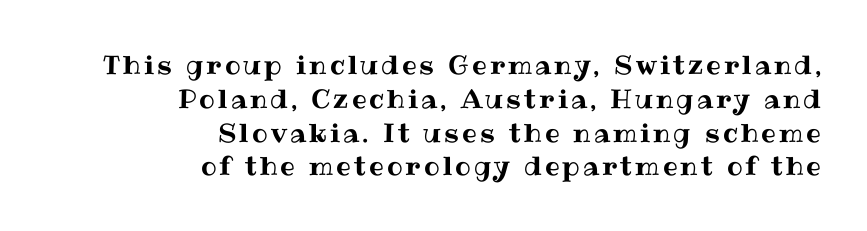
{"italic": "no", "underline": "no", "align": "right", "line_spacing": "normal", "line_spacing_ratio": 1.3, "glyph_px": 26}
